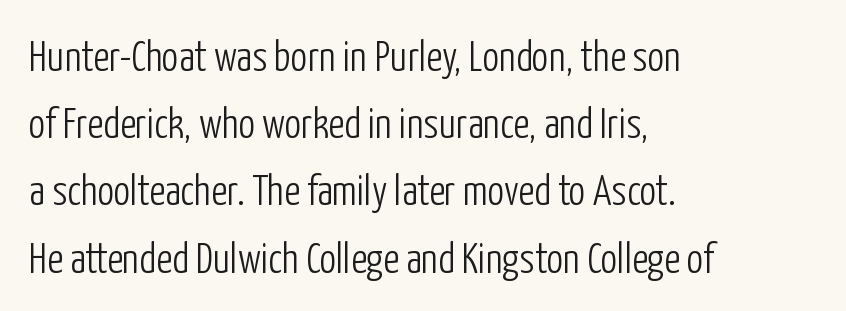
Standard letterfit; no display-style spreading of the glyphs. Any mark beneath the type? The region is blank. This sample uses an upright cut, with every glyph sitting square on the baseline. Each new line begins a customary step beneath the previous one. Casual observation: everything's shoved over to the left. Varying glyph widths throughout — classic text-font behaviour.
